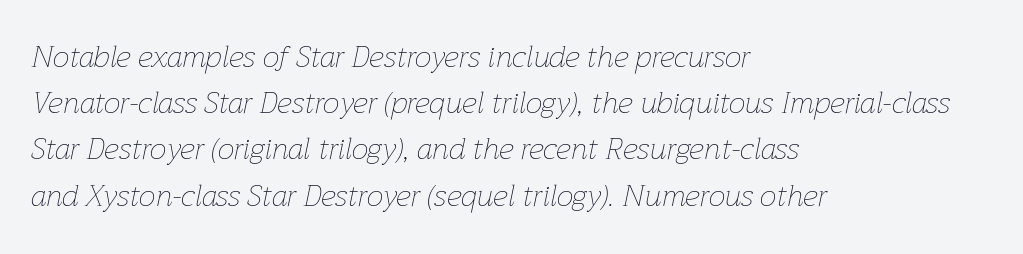
Q: Is the text bold? A: No.
Q: Is the text italic (slanted)? A: Yes, it leans right by about 12 degrees.
Q: Is the text underlined? A: No.
Q: How is the paragraph aligned? A: Left-aligned.
Q: Is the spacing between letters normal or unusually wide? A: Normal.
Q: Is the spacing between lines tight, normal or loose? A: Normal.
Q: Width (condensed, normal, or wide)? A: Normal.
Q: Stroke contrast? A: Low.
Q: x-height? A: Medium.
Q: Monospaced? A: No.
